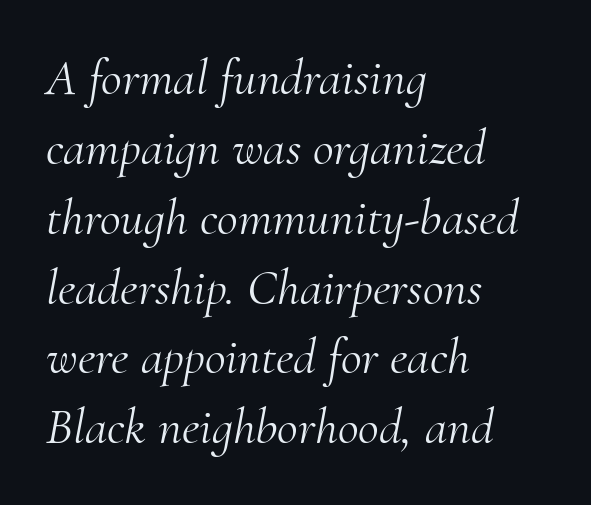
{"serif": "yes", "italic": "yes", "lean": "right", "slant_degrees": 10, "bold": "no", "weight": "light", "width": "normal", "stroke_contrast": "medium", "x_height": "small", "monospaced": "no", "underline": "no", "align": "left", "line_spacing": "normal", "line_spacing_ratio": 1.37, "letter_spacing": "normal", "letter_spacing_em": 0.0, "glyph_px": 51}
